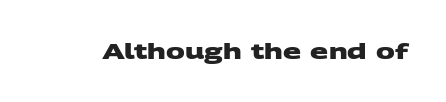
The image shows 21 px bold type; set normal letter spacing, not underlined.
